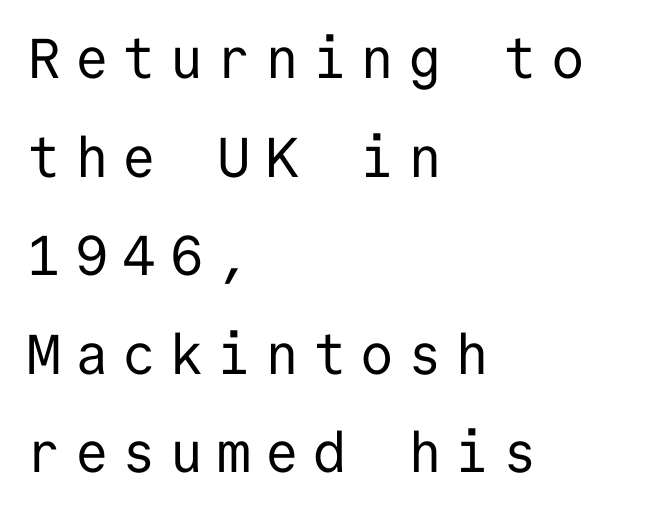
The image shows 56 px regular-weight sans-serif type, upright, monospaced; set left-aligned, line spacing 1.76x, unusually wide letter spacing (+0.25 em), not underlined; low stroke contrast and a medium x-height.
